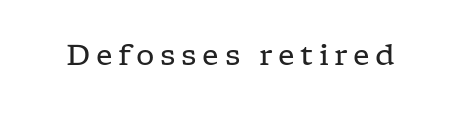
{"serif": "yes", "italic": "no", "bold": "no", "weight": "regular", "width": "wide", "stroke_contrast": "low", "x_height": "medium", "monospaced": "no", "underline": "no", "glyph_px": 29}
